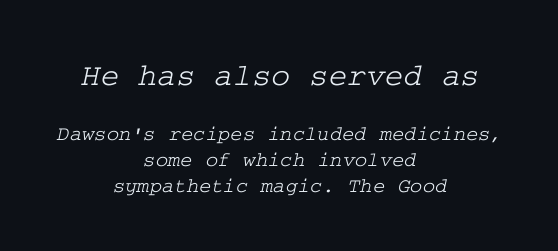
Q: Is the typeface a serif or a sans-serif typeface? A: Serif.
Q: Is the text underlined? A: No.
Q: How is the paragraph aligned? A: Centered.
Q: Is the spacing between letters normal or unusually wide? A: Normal.
Q: Which block of text is set in a larger size, the first (top) or the second (bottom)? A: The first (top) one.
Q: Width (condensed, normal, or wide)? A: Wide.
Q: Stroke contrast? A: Low.
Q: x-height? A: Medium.
